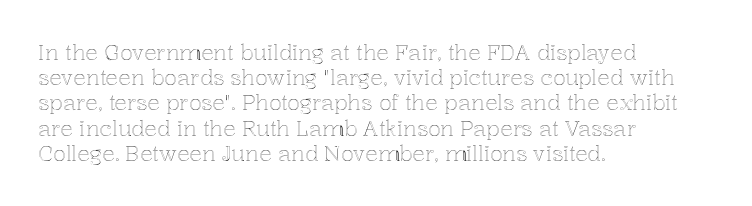
Q: Is the text italic (slanted)? A: No, it is upright.
Q: Is the text underlined? A: No.
Q: How is the paragraph aligned? A: Left-aligned.
Q: Is the spacing between letters normal or unusually wide? A: Normal.
